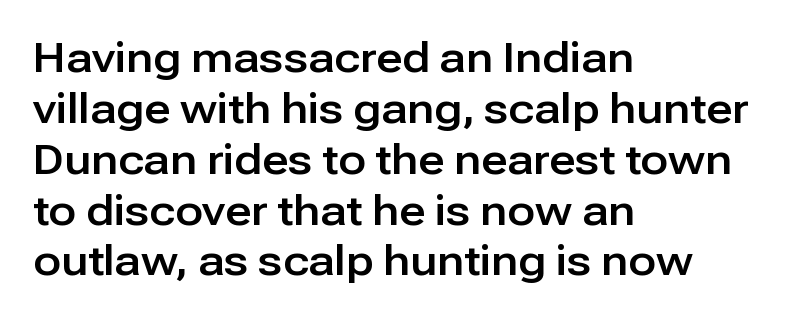
Just letters on the line, the space beneath them empty. A student would call this left alignment; a typographer would say flush left, rag right. Varying glyph widths throughout — classic text-font behaviour. Honestly, the letter spacing is just normal — you wouldn't notice it. The lettering stays uniformly vertical, giving the passage a roman look.
